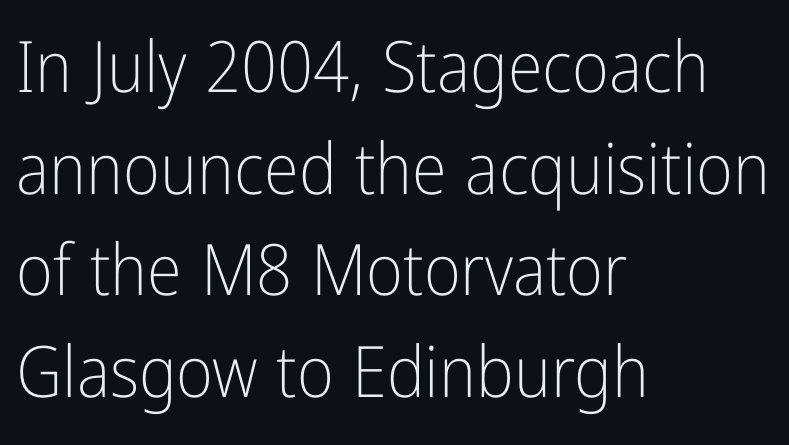
The image shows 71 px light, condensed sans-serif type, upright; set left-aligned, normal line spacing (1.43x), normal letter spacing, not underlined; low stroke contrast and a medium x-height.
